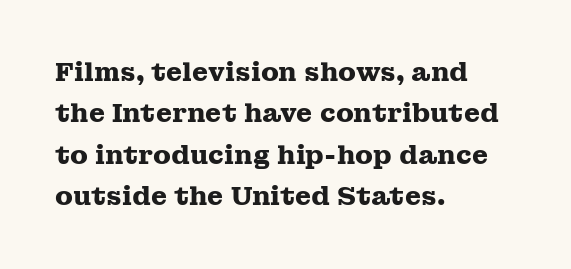
{"italic": "no", "bold": "yes", "underline": "no", "align": "left", "line_spacing": "normal", "line_spacing_ratio": 1.59, "letter_spacing": "normal", "letter_spacing_em": 0.0, "glyph_px": 26}
